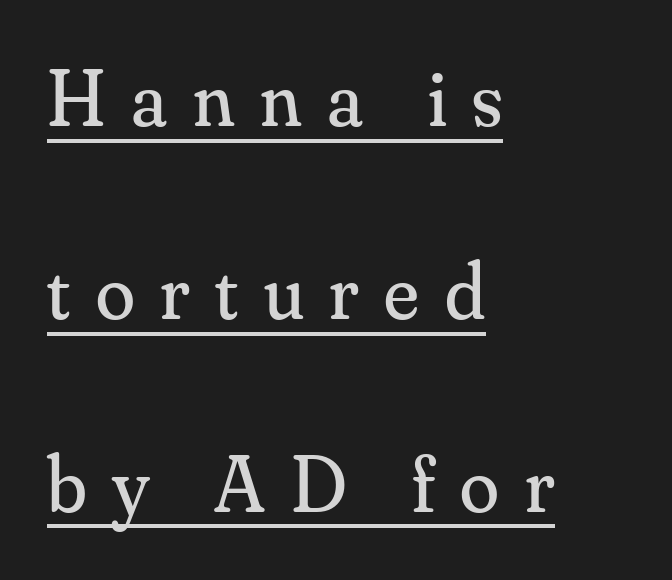
The image shows 80 px regular-weight serif type, upright; set left-aligned, loose line spacing (2.41x), unusually wide letter spacing (+0.32 em), underlined; medium stroke contrast and a small x-height.
